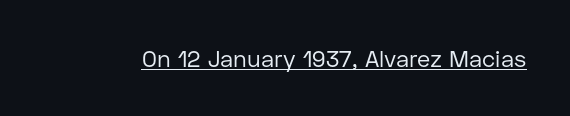
Q: Is the text bold? A: No.
Q: Is the text italic (slanted)? A: No, it is upright.
Q: Is the text underlined? A: Yes.
Q: Is the spacing between letters normal or unusually wide? A: Normal.
